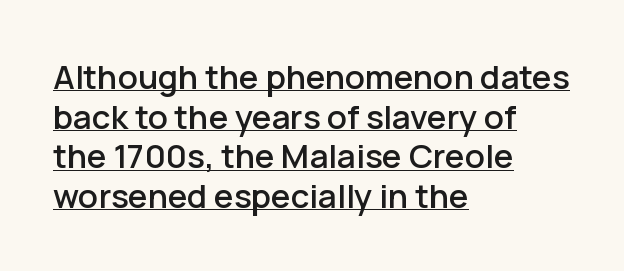
No italicization has been applied; the sample stays upright. The rendering uses the underline text-decoration. Do the characters align in a grid? No, the font is proportional. Nothing sits at the stroke ends, so this counts as sans-serif. If you drew a ruler down the left edge, every line would touch it. Caption: standard tracking, unaltered.
